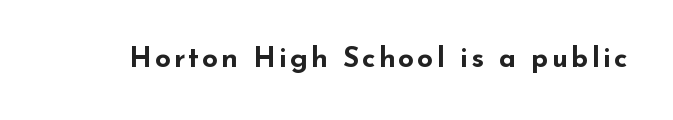
{"serif": "no", "italic": "no", "bold": "yes", "weight": "bold", "width": "wide", "stroke_contrast": "low", "x_height": "small", "monospaced": "no", "underline": "no", "glyph_px": 28}
